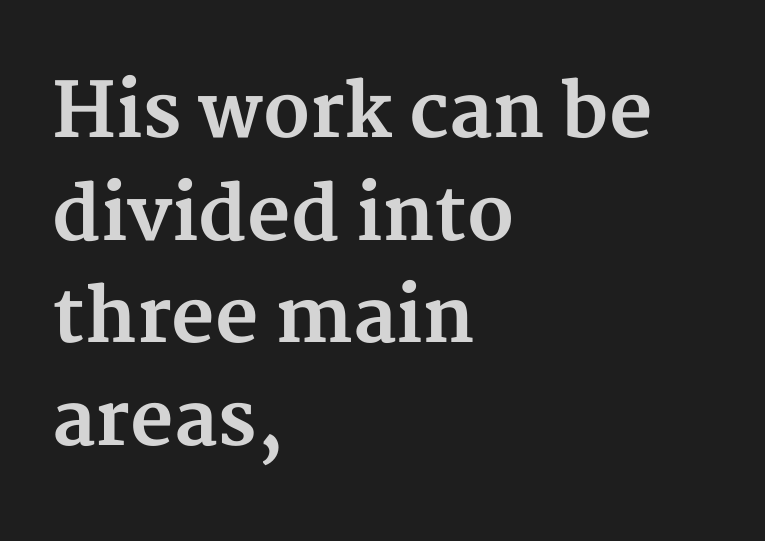
Spacing verdict: proportional, widths tailored to each character. Each letter's strokes conclude with small projecting serifs. This sample keeps an unexceptional amount of space between lines. No extra tracking has been applied to these lines. Nope, not italic — everything's standing straight.
